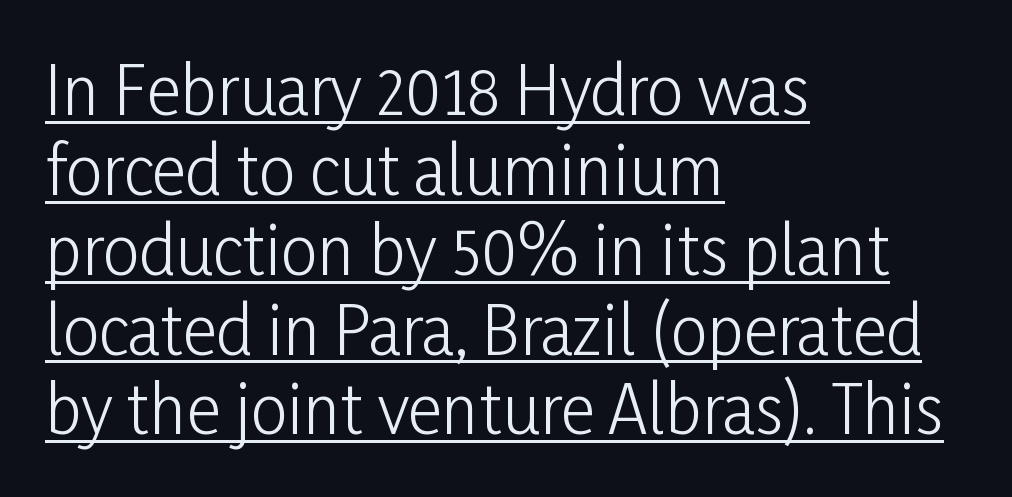
Q: Is the text bold? A: No.
Q: Is the text italic (slanted)? A: No, it is upright.
Q: Is the typeface a serif or a sans-serif typeface? A: Sans-serif.
Q: Is the text underlined? A: Yes.
Q: How is the paragraph aligned? A: Left-aligned.
Q: Is the spacing between letters normal or unusually wide? A: Normal.
Q: Width (condensed, normal, or wide)? A: Condensed.
Q: Stroke contrast? A: Low.
Q: x-height? A: Medium.
Q: Monospaced? A: No.
